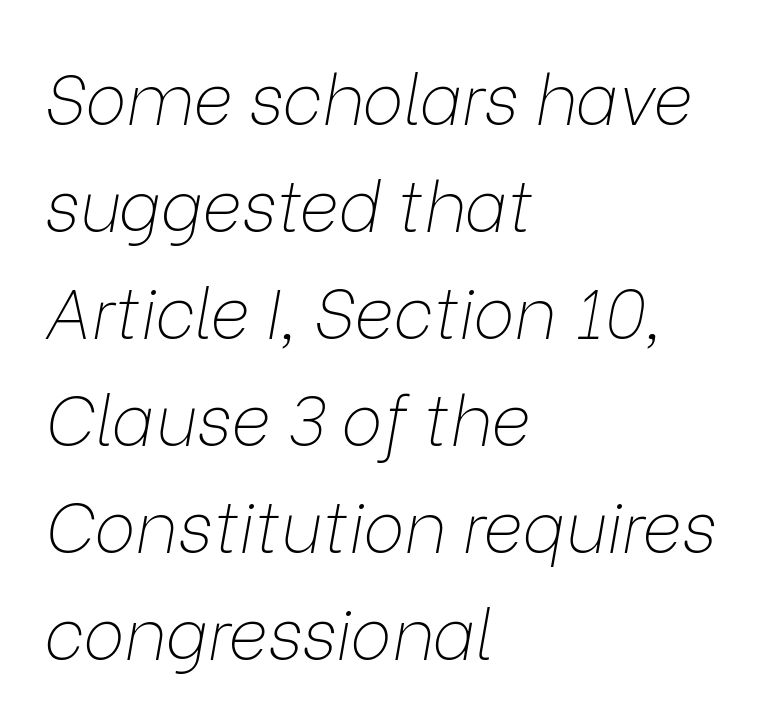
The vertical gap from one line to the next is medium. Underline: absent. Is this a heavy cut? Hardly; it is regular or lighter. How are the letters spaced? Ordinarily, with no added tracking. Slanted lettering throughout.
